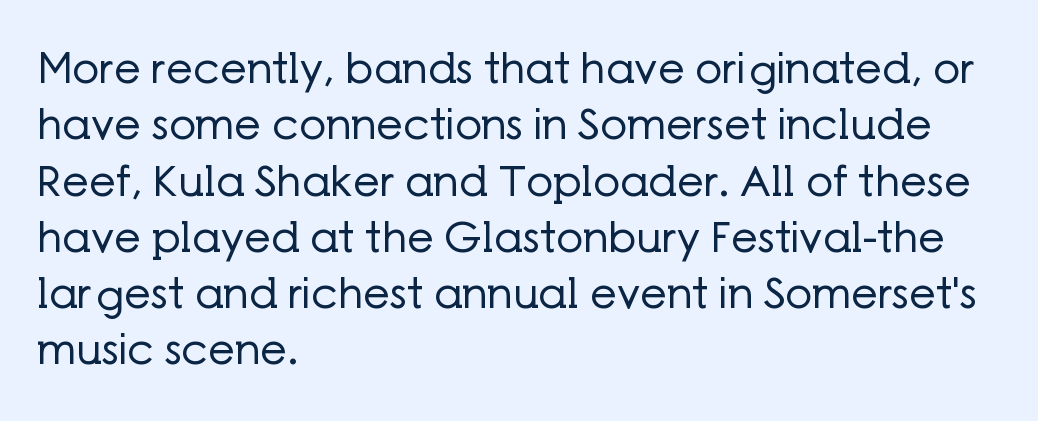
Q: Is the text bold? A: No.
Q: Is the text italic (slanted)? A: No, it is upright.
Q: Is the typeface a serif or a sans-serif typeface? A: Sans-serif.
Q: Is the text underlined? A: No.
Q: How is the paragraph aligned? A: Left-aligned.
Q: Is the spacing between letters normal or unusually wide? A: Normal.
Q: Is the spacing between lines tight, normal or loose? A: Normal.
Q: Width (condensed, normal, or wide)? A: Normal.
Q: Stroke contrast? A: Low.
Q: x-height? A: Medium.
Q: Monospaced? A: No.
